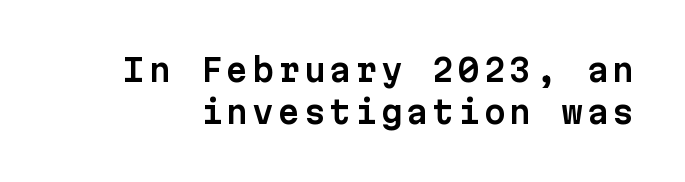
Spacing verdict: monospaced, one width for all characters. A typesetter would call this leading conventional body-copy spacing. A sans-serif font was chosen for this passage. A typesetter would mark this as roman, not italic. Anything drawn beneath the words? Only blank space.
